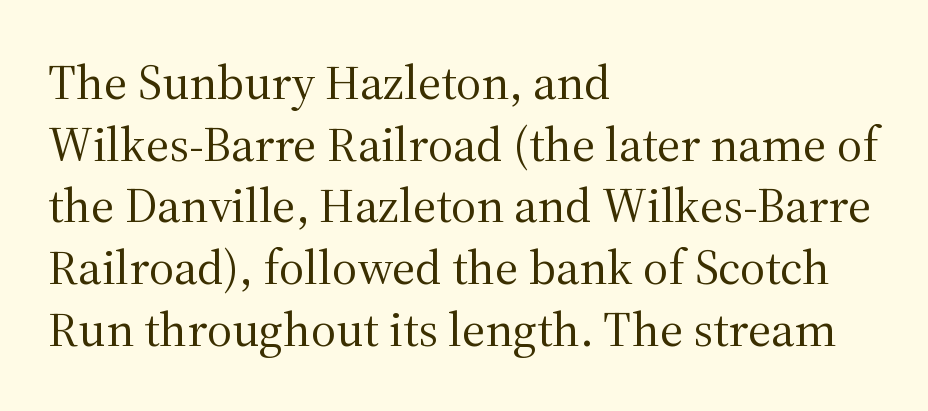
Interline gaps are of average width in this sample. Characters follow at the spacing the type designer built in. Each letter keeps its own natural width here, so spacing adapts to shape. You can tell it's not italic because the verticals are truly vertical.
